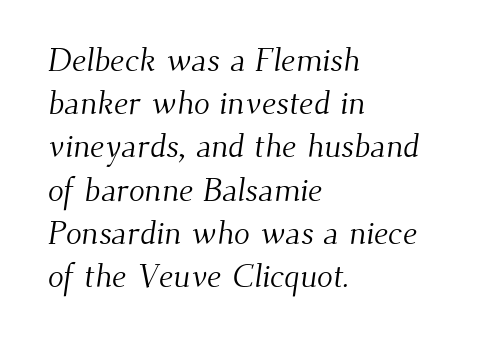
{"serif": "yes", "bold": "no", "weight": "light", "width": "normal", "stroke_contrast": "medium", "x_height": "small", "monospaced": "no", "underline": "no", "align": "left", "line_spacing": "normal", "line_spacing_ratio": 1.31, "letter_spacing": "normal", "letter_spacing_em": 0.0, "glyph_px": 33}
